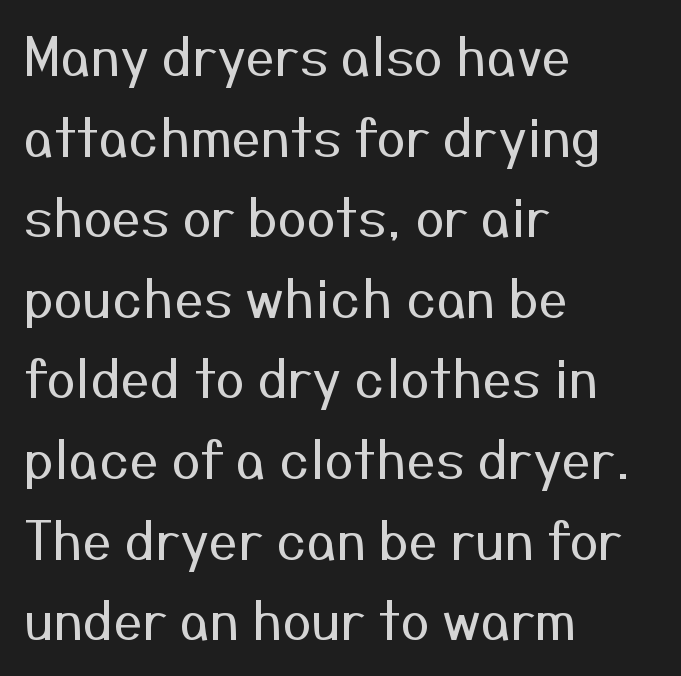
{"serif": "no", "italic": "no", "bold": "no", "weight": "regular", "width": "normal", "stroke_contrast": "medium", "x_height": "medium", "monospaced": "no", "underline": "no", "align": "left", "line_spacing": "normal", "line_spacing_ratio": 1.55, "letter_spacing": "normal", "letter_spacing_em": 0.0, "glyph_px": 52}
